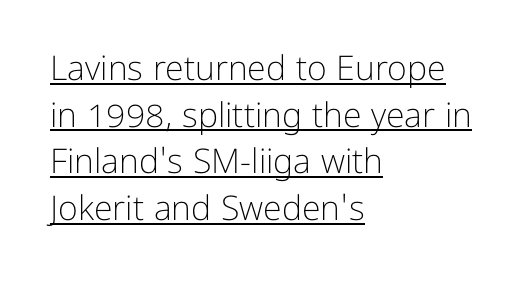
Q: Is the text bold? A: No.
Q: Is the text italic (slanted)? A: No, it is upright.
Q: Is the typeface a serif or a sans-serif typeface? A: Sans-serif.
Q: Is the text underlined? A: Yes.
Q: How is the paragraph aligned? A: Left-aligned.
Q: Is the spacing between letters normal or unusually wide? A: Normal.
Q: Is the spacing between lines tight, normal or loose? A: Normal.
Q: Width (condensed, normal, or wide)? A: Normal.
Q: Stroke contrast? A: Low.
Q: x-height? A: Medium.
Q: Monospaced? A: No.
